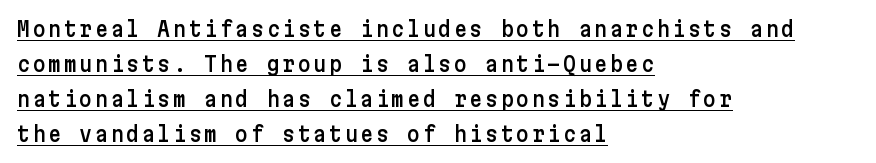
{"italic": "no", "underline": "yes", "align": "left", "line_spacing_ratio": 1.75, "glyph_px": 20}
